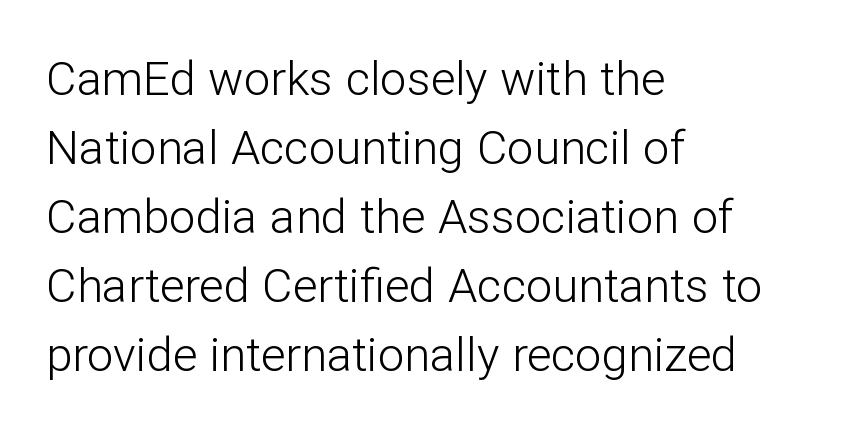
Weight: regular or lighter. Is this a fixed-width face? No — the glyphs have proportional, varying widths. A student would call this left alignment; a typographer would say flush left, rag right. The type sits square on the baseline with zero lean.
